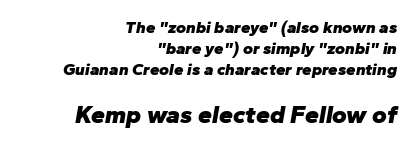
Default kerning and tracking; the words read as compact shapes. The font is running at its bold setting. Top chunk: small. Bottom chunk: large. When letters slant like this, we call the style italic.
